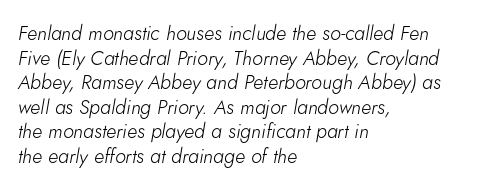
If you drew a line through each stem, it would be angled. Rule under the text: the space is simply empty. The letters sit at their default tracking, neither squeezed nor spread. Bold? No — there's no thickening of the strokes. The passage is arranged the way most books set body copy — flush left.
